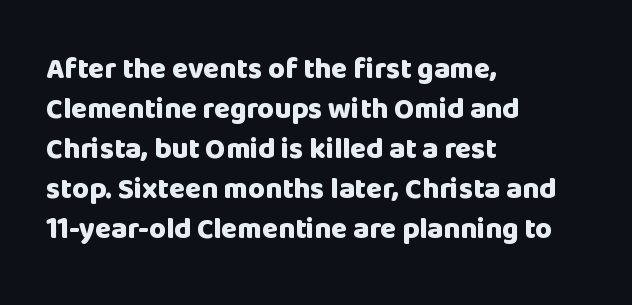
Q: Is the text bold? A: Yes.
Q: Is the text italic (slanted)? A: No, it is upright.
Q: Is the typeface a serif or a sans-serif typeface? A: Sans-serif.
Q: Is the text underlined? A: No.
Q: How is the paragraph aligned? A: Left-aligned.
Q: Is the spacing between letters normal or unusually wide? A: Normal.
Q: Is the spacing between lines tight, normal or loose? A: Normal.
Q: Width (condensed, normal, or wide)? A: Normal.
Q: Stroke contrast? A: Low.
Q: x-height? A: Large.
Q: Monospaced? A: No.
